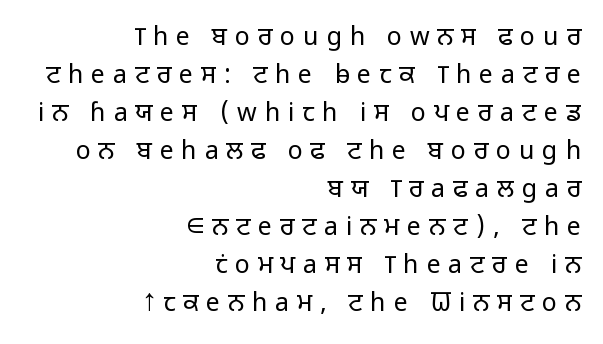
The image shows 25 px text type, upright; set right-aligned, normal line spacing (1.52x), unusually wide letter spacing (+0.31 em), not underlined.
